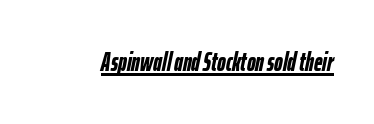
You can see a thin bar hugging the bottom of the glyphs. Students, note that the glyphs here touch the page at normal intervals. I'd describe the lettering as bold — thick and assertive. This sample uses an oblique cut, with every glyph tilted off the vertical.
